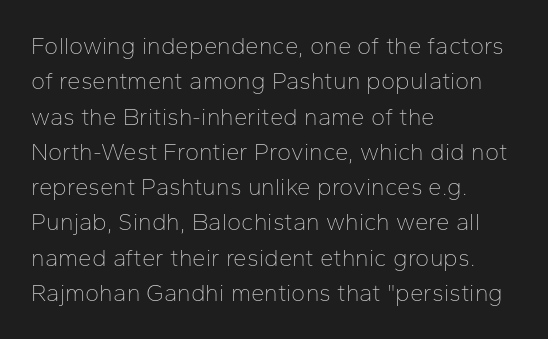
{"italic": "no", "bold": "no", "underline": "no", "align": "left", "line_spacing": "normal", "line_spacing_ratio": 1.47, "letter_spacing": "normal", "letter_spacing_em": 0.0, "glyph_px": 24}
